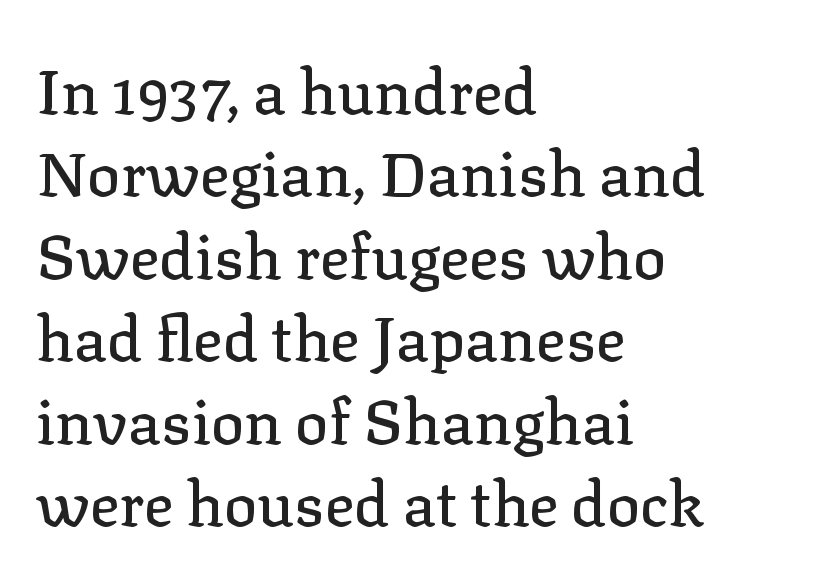
Q: Is the text italic (slanted)? A: No, it is upright.
Q: Is the typeface a serif or a sans-serif typeface? A: Serif.
Q: Is the text underlined? A: No.
Q: How is the paragraph aligned? A: Left-aligned.
Q: Is the spacing between letters normal or unusually wide? A: Normal.
Q: Is the spacing between lines tight, normal or loose? A: Normal.
Q: Width (condensed, normal, or wide)? A: Normal.
Q: Stroke contrast? A: Low.
Q: x-height? A: Medium.
Q: Monospaced? A: No.
